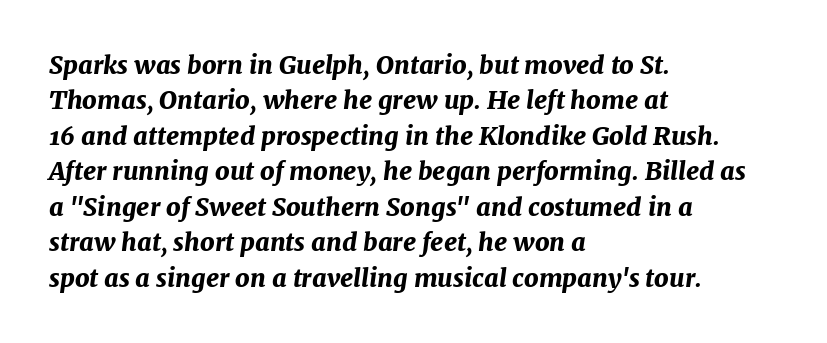
Q: Is the text bold? A: Yes.
Q: Is the text italic (slanted)? A: Yes, it leans right by about 7 degrees.
Q: Is the text underlined? A: No.
Q: How is the paragraph aligned? A: Left-aligned.
Q: Is the spacing between letters normal or unusually wide? A: Normal.
Q: Is the spacing between lines tight, normal or loose? A: Normal.
